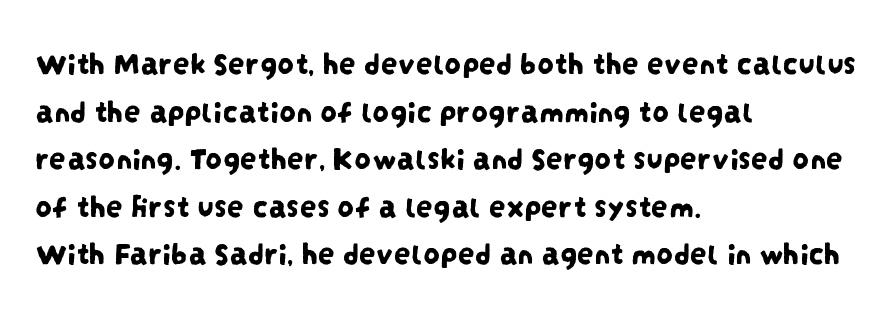
Spacing verdict: proportional, widths tailored to each character. These lines stack with their left ends in a neat column. A normal amount of white space separates one row of letters from the next. Each word holds together tightly as a unit, with standard inter-letter gaps.
